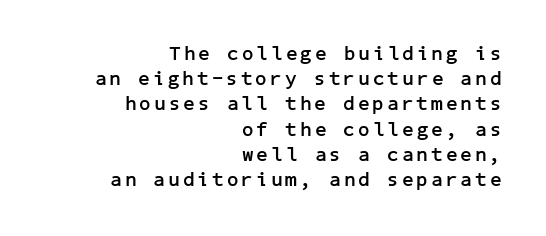
The image shows 20 px bold type, upright; set right-aligned, normal line spacing (1.26x), not underlined.
